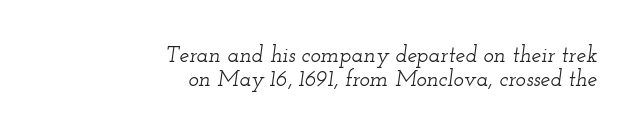
{"italic": "yes", "lean": "right", "slant_degrees": 12, "underline": "no", "align": "right", "line_spacing": "tight", "line_spacing_ratio": 1.1, "letter_spacing": "normal", "letter_spacing_em": 0.0, "glyph_px": 22}
